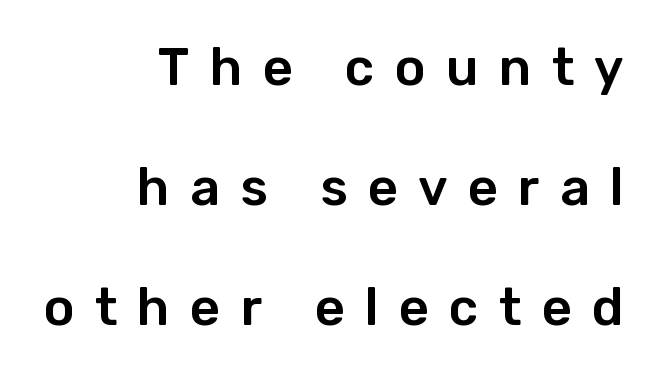
{"serif": "no", "italic": "no", "width": "normal", "stroke_contrast": "low", "x_height": "medium", "monospaced": "no", "underline": "no", "align": "right", "line_spacing": "loose", "line_spacing_ratio": 2.31, "letter_spacing": "wide", "letter_spacing_em": 0.39, "glyph_px": 52}
